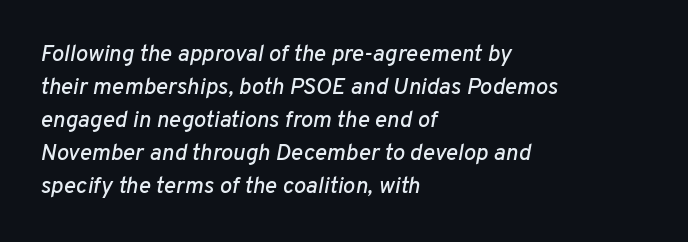
The image shows 23 px text type, italic (leaning right); set left-aligned, normal line spacing (1.43x), normal letter spacing, not underlined.
